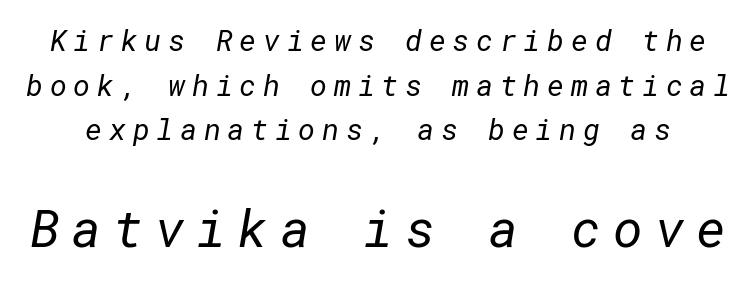
The text was rendered using a sans face with plain stroke endings. Check the space under the baseline: it is left empty. This rendering widens character spacing well past its baseline value. Is the stroke heavy? The answer is a plain regular-or-lighter. Top chunk: small. Bottom chunk: large.
